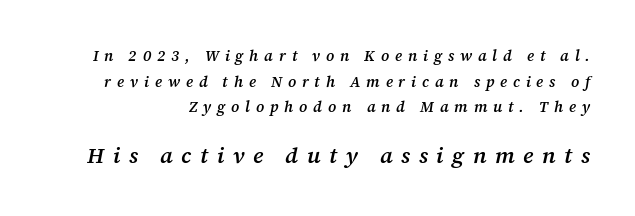
Q: Is the text bold? A: Semi-bold.
Q: Is the text italic (slanted)? A: Yes, it leans right by about 12 degrees.
Q: Is the text underlined? A: No.
Q: Is the spacing between letters normal or unusually wide? A: Unusually wide.
Q: Which block of text is set in a larger size, the first (top) or the second (bottom)? A: The second (bottom) one.
